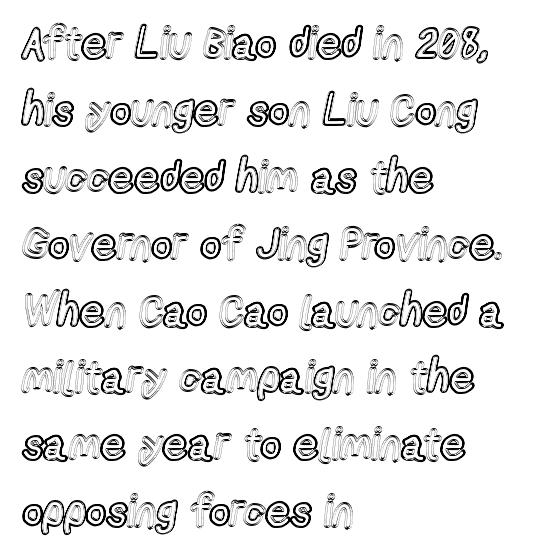
Q: Is the text italic (slanted)? A: Yes.
Q: Is the text underlined? A: No.
Q: How is the paragraph aligned? A: Left-aligned.
Q: Is the spacing between letters normal or unusually wide? A: Normal.
Q: Is the spacing between lines tight, normal or loose? A: Normal.
Q: Width (condensed, normal, or wide)? A: Condensed.
Q: x-height? A: Medium.
Q: Monospaced? A: No.
